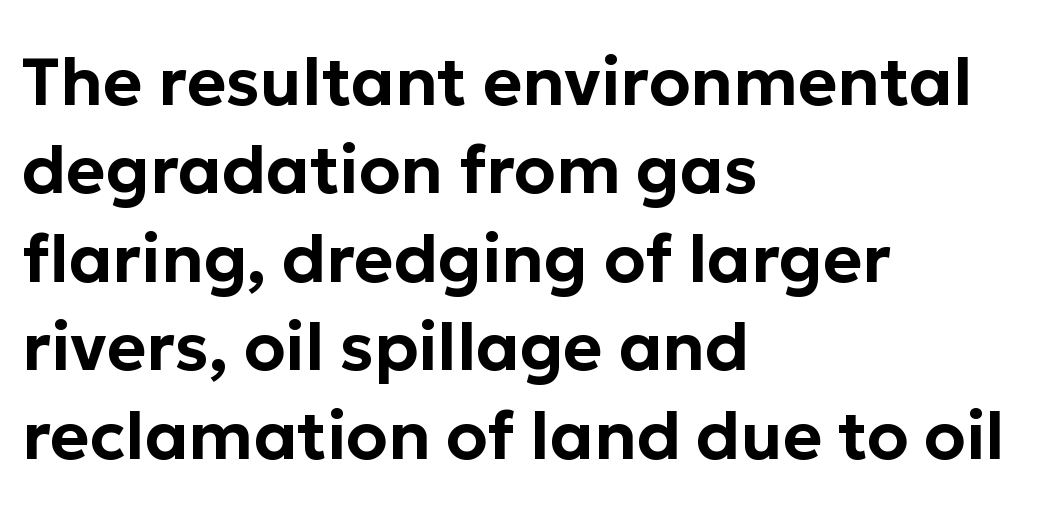
The line-height multiplier appears to be the usual default. You can tell from the bare stems that sans-serif type was used. Posture: straight, roman, zero tilt. Every row of glyphs begins at an identical x-position on the left. The area under the type is left untouched. Looks like regular typesetting: each glyph gets only the width it needs.
